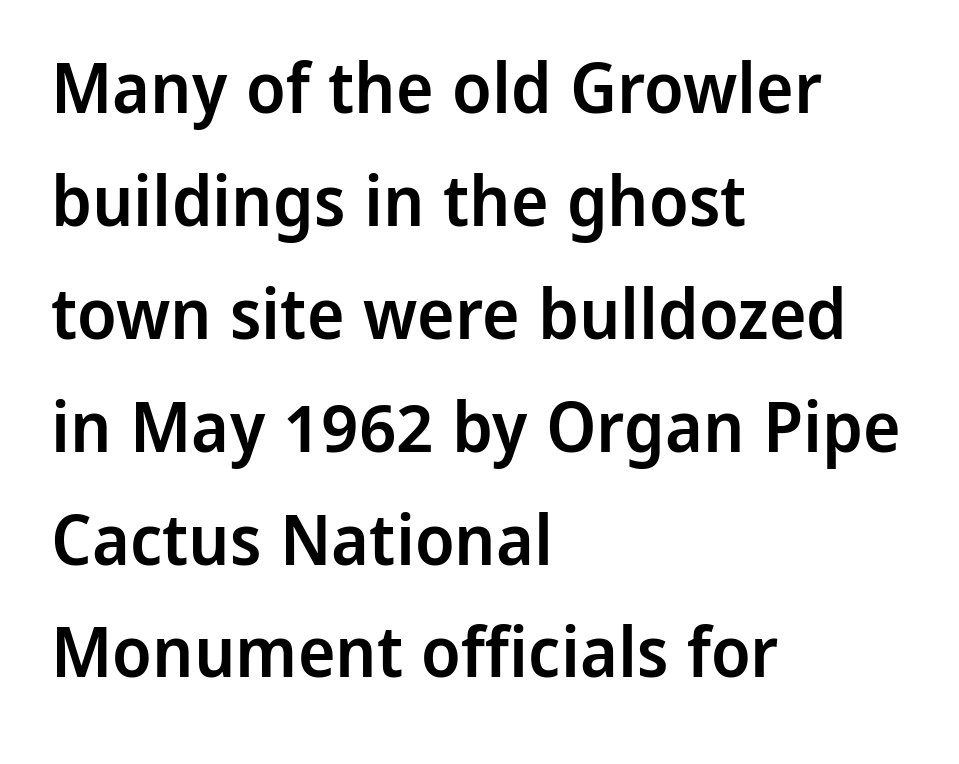
The image shows 71 px semibold sans-serif type, upright; set left-aligned, normal line spacing (1.59x), normal letter spacing, not underlined; low stroke contrast and a medium x-height.
